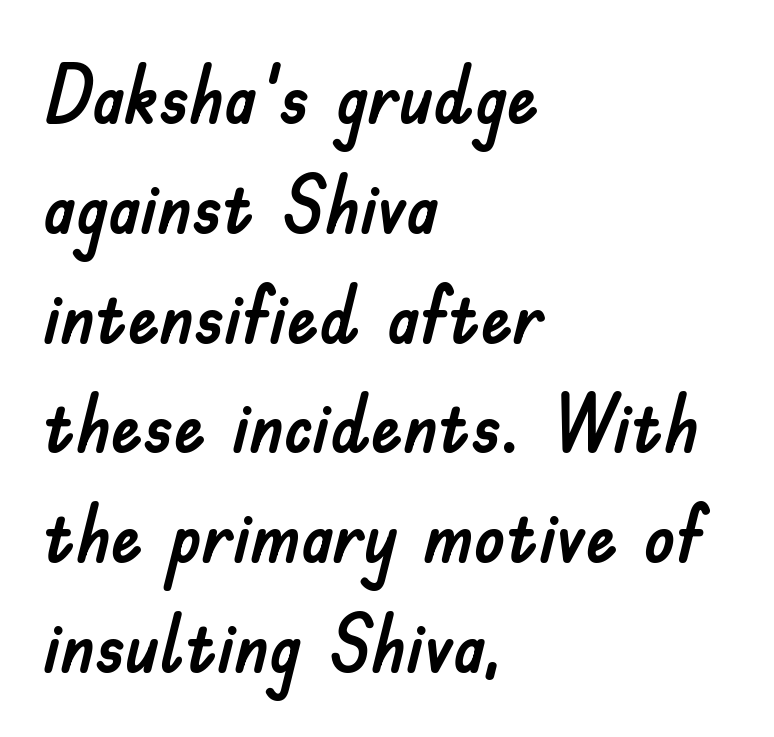
The image shows 79 px sans-serif type; set left-aligned, normal line spacing (1.39x), normal letter spacing, not underlined; low stroke contrast and a small x-height.
